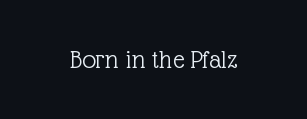
The image shows 27 px text type, upright; set normal letter spacing, not underlined.
